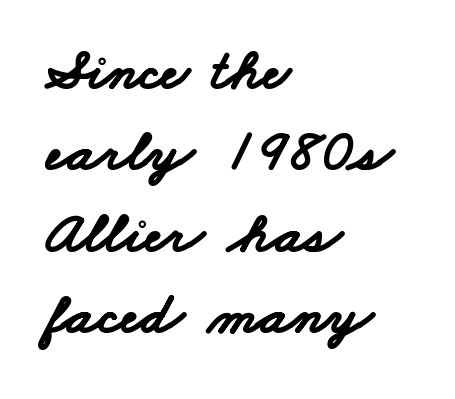
{"serif": "no", "bold": "yes", "weight": "bold", "width": "wide", "stroke_contrast": "low", "x_height": "small", "monospaced": "no", "underline": "no", "align": "left", "line_spacing": "normal", "line_spacing_ratio": 1.38, "letter_spacing": "normal", "letter_spacing_em": 0.0, "glyph_px": 59}
